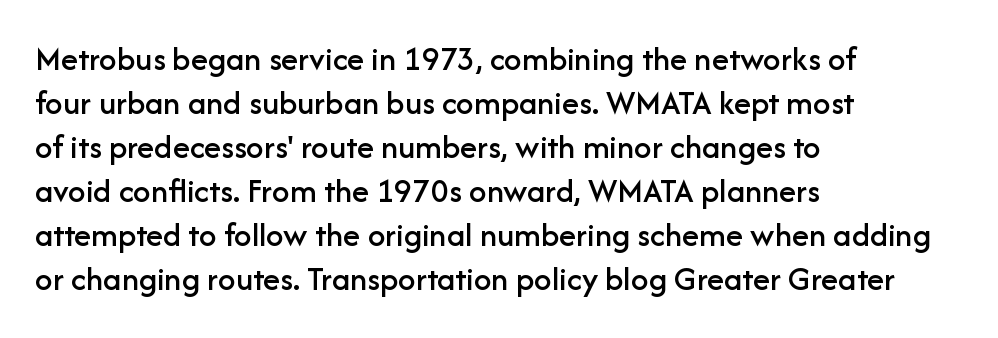
Q: Is the text italic (slanted)? A: No, it is upright.
Q: Is the typeface a serif or a sans-serif typeface? A: Sans-serif.
Q: Is the text underlined? A: No.
Q: How is the paragraph aligned? A: Left-aligned.
Q: Is the spacing between letters normal or unusually wide? A: Normal.
Q: Is the spacing between lines tight, normal or loose? A: Normal.
Q: Width (condensed, normal, or wide)? A: Normal.
Q: Stroke contrast? A: Low.
Q: x-height? A: Medium.
Q: Monospaced? A: No.
